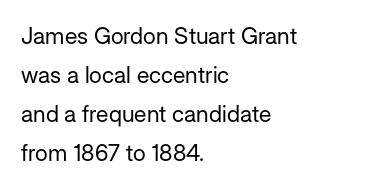
The image shows 23 px text type, upright; set left-aligned, normal line spacing (1.7x), normal letter spacing, not underlined.
